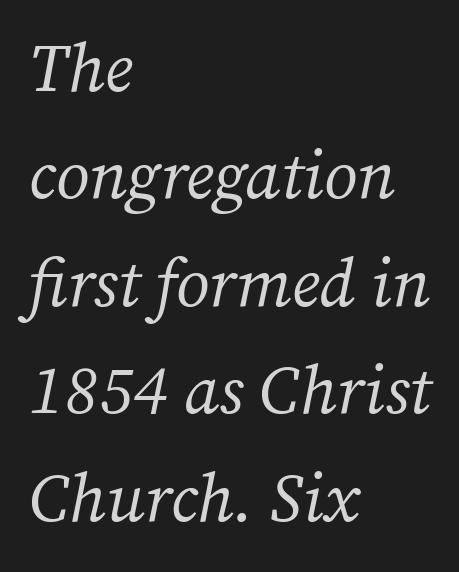
{"serif": "yes", "italic": "yes", "lean": "right", "slant_degrees": 12, "bold": "no", "weight": "regular", "width": "normal", "stroke_contrast": "medium", "x_height": "medium", "monospaced": "no", "underline": "no", "align": "left", "line_spacing": "normal", "line_spacing_ratio": 1.58, "letter_spacing": "normal", "letter_spacing_em": 0.0, "glyph_px": 68}
